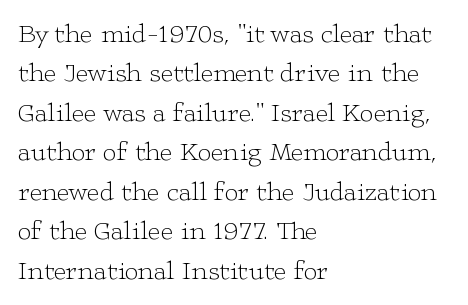
Quick note: not italic, upright. Is the stroke heavy? The answer is a plain regular-or-lighter. The setting favours the left margin, as ordinary paragraphs usually do. Has an underline been added? It has not. Tracking here is standard; glyphs follow each other at the usual distance. Line spacing here is normal.
